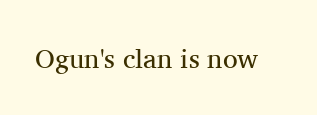
The image shows 27 px text type, upright; set normal letter spacing, not underlined.
